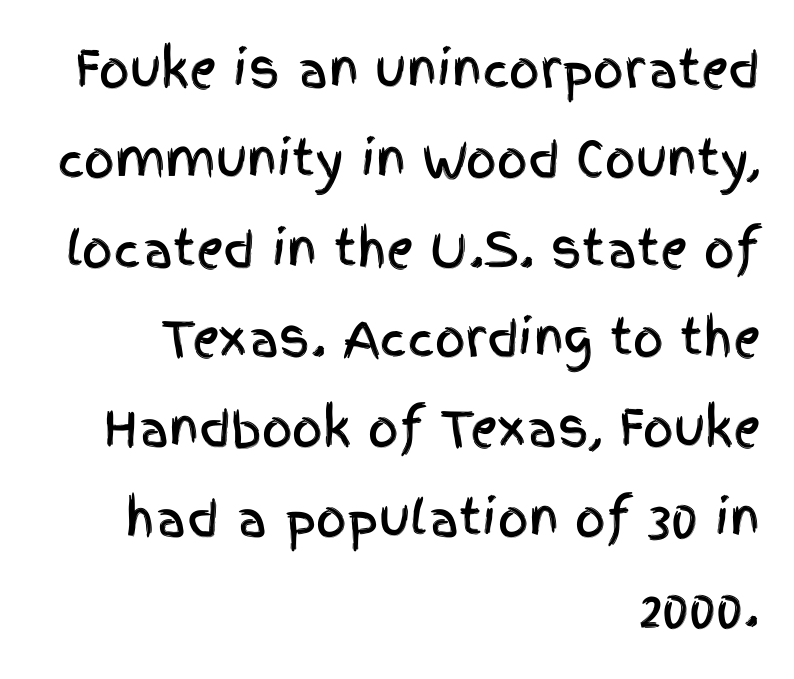
The image shows 48 px condensed sans-serif type, upright; set right-aligned, line spacing 1.87x, normal letter spacing, not underlined; a large x-height.
